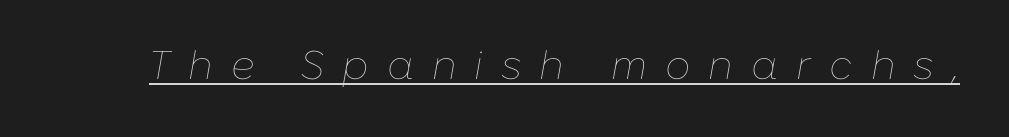
The image shows 40 px thin type, italic (leaning right); set unusually wide letter spacing (+0.45 em), underlined; low stroke contrast and a medium x-height.
